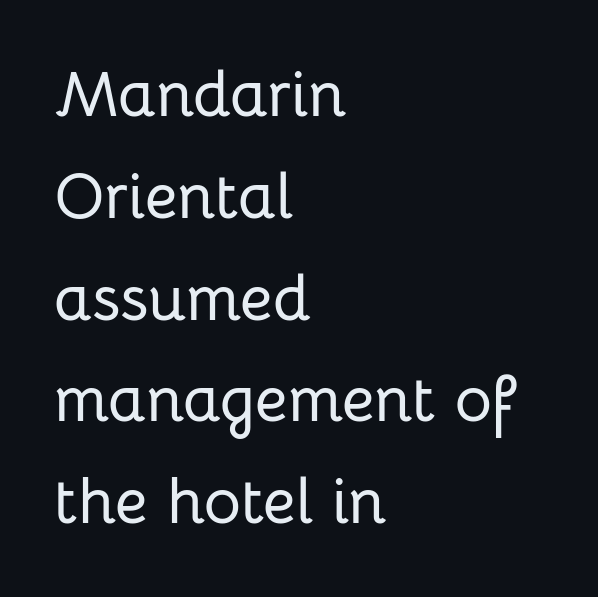
The image shows 64 px sans-serif type, upright; set left-aligned, normal line spacing (1.59x), normal letter spacing, not underlined; low stroke contrast and a medium x-height.
